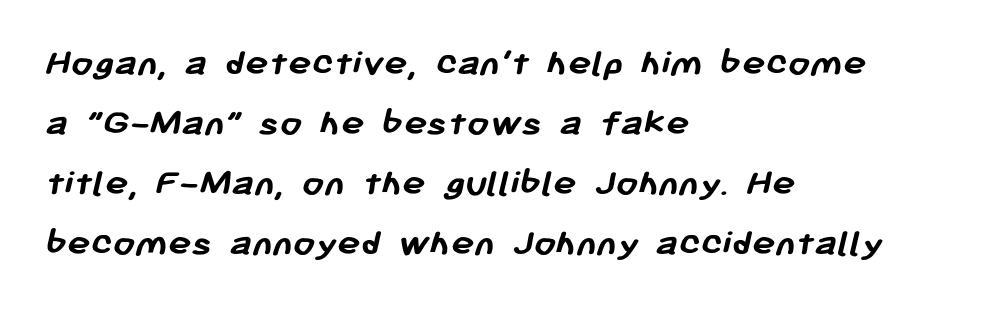
{"serif": "no", "bold": "yes", "weight": "semibold", "width": "normal", "stroke_contrast": "low", "x_height": "medium", "monospaced": "no", "underline": "no", "align": "left", "line_spacing": "normal", "line_spacing_ratio": 1.54, "letter_spacing": "normal", "letter_spacing_em": 0.0, "glyph_px": 39}
